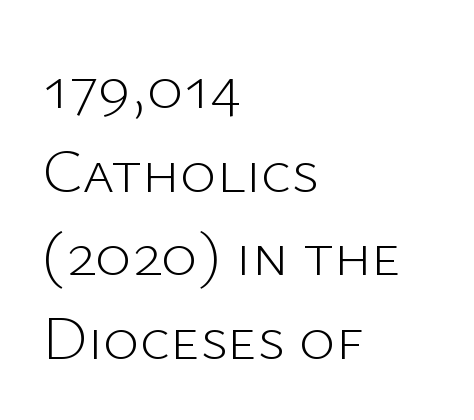
{"serif": "no", "italic": "no", "bold": "no", "weight": "light", "width": "normal", "stroke_contrast": "low", "x_height": "medium", "monospaced": "no", "underline": "no", "align": "left", "line_spacing": "normal", "line_spacing_ratio": 1.35, "letter_spacing": "normal", "letter_spacing_em": 0.0, "glyph_px": 62}
